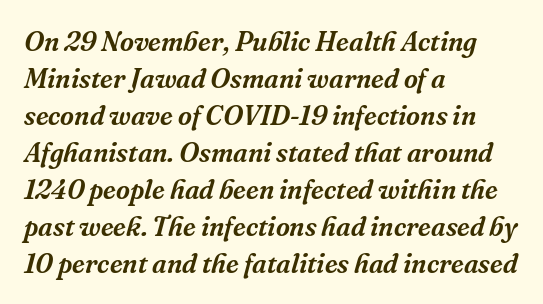
Q: Is the text italic (slanted)? A: Yes, it leans right by about 16 degrees.
Q: Is the text underlined? A: No.
Q: How is the paragraph aligned? A: Left-aligned.
Q: Is the spacing between letters normal or unusually wide? A: Normal.
Q: Is the spacing between lines tight, normal or loose? A: Normal.
